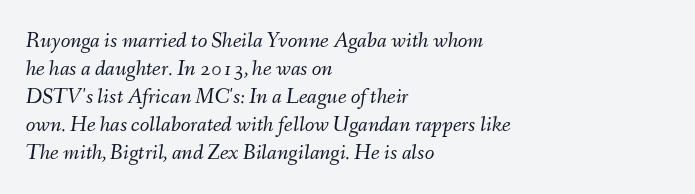
Q: Is the text bold? A: No.
Q: Is the text italic (slanted)? A: Yes, it leans right by about 9 degrees.
Q: Is the text underlined? A: No.
Q: How is the paragraph aligned? A: Left-aligned.
Q: Is the spacing between letters normal or unusually wide? A: Normal.
Q: Is the spacing between lines tight, normal or loose? A: Normal.
